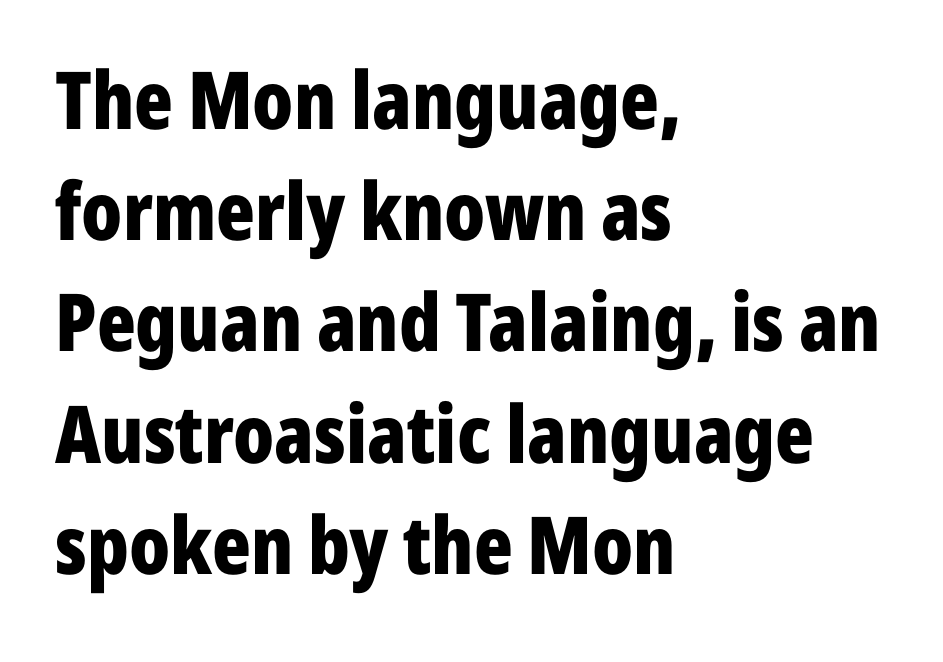
Each glyph is drawn with heavy, bold strokes. Does the copy run flush right? No — it runs flush left. The line texture is even and compact thanks to regular tracking. A roman cut, with each character standing at attention.
